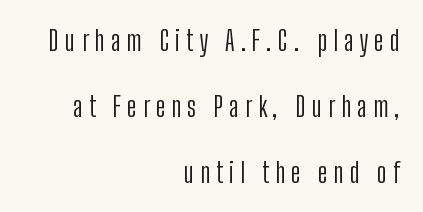
{"serif": "no", "italic": "no", "bold": "no", "weight": "light", "width": "condensed", "stroke_contrast": "low", "x_height": "medium", "monospaced": "no", "underline": "no", "align": "right", "line_spacing": "loose", "line_spacing_ratio": 2.35, "letter_spacing": "wide", "letter_spacing_em": 0.21, "glyph_px": 28}
